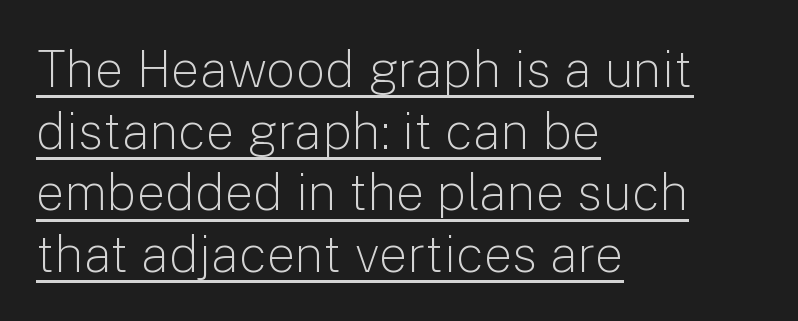
The image shows 51 px light sans-serif type, upright; set left-aligned, line spacing 1.21x, normal letter spacing, underlined; low stroke contrast and a medium x-height.
